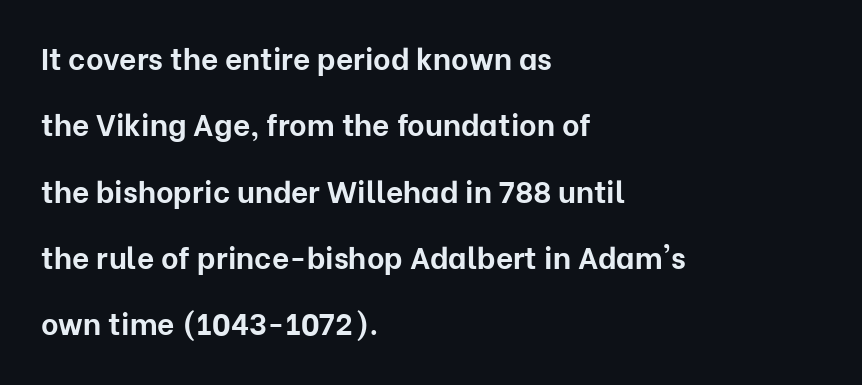
Q: Is the text bold? A: Yes.
Q: Is the text italic (slanted)? A: No, it is upright.
Q: Is the typeface a serif or a sans-serif typeface? A: Sans-serif.
Q: Is the text underlined? A: No.
Q: How is the paragraph aligned? A: Left-aligned.
Q: Is the spacing between letters normal or unusually wide? A: Normal.
Q: Is the spacing between lines tight, normal or loose? A: Loose.
Q: Width (condensed, normal, or wide)? A: Normal.
Q: Stroke contrast? A: Low.
Q: x-height? A: Medium.
Q: Monospaced? A: No.
